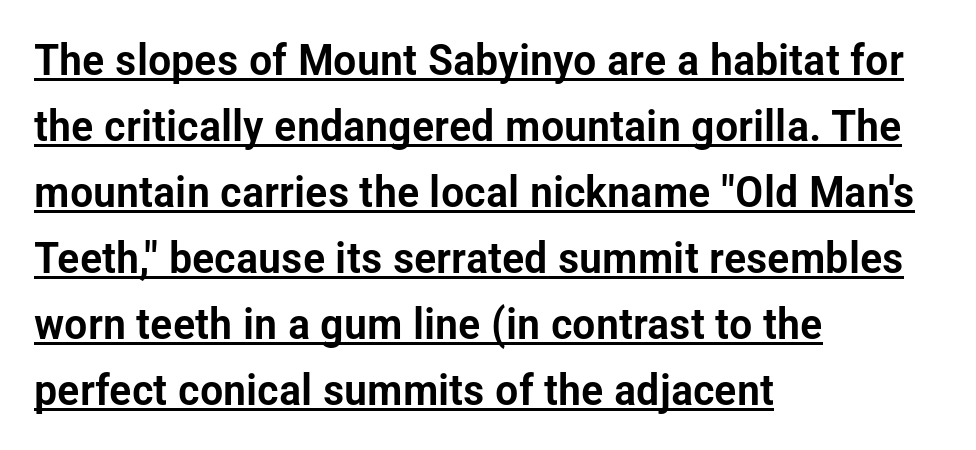
{"serif": "no", "italic": "no", "width": "condensed", "stroke_contrast": "low", "x_height": "medium", "monospaced": "no", "underline": "yes", "align": "left", "line_spacing": "normal", "line_spacing_ratio": 1.5, "letter_spacing": "normal", "letter_spacing_em": 0.0, "glyph_px": 44}
